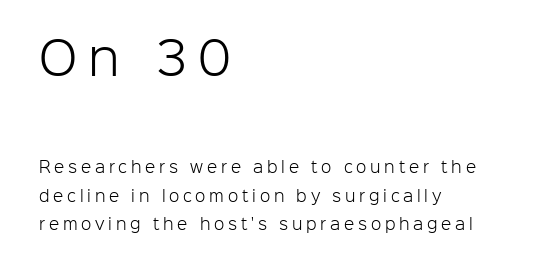
{"serif": "no", "italic": "no", "bold": "no", "weight": "light", "width": "normal", "stroke_contrast": "low", "x_height": "medium", "monospaced": "no", "underline": "no", "align": "left", "line_spacing": "loose", "line_spacing_ratio": 1.9, "letter_spacing": "wide", "letter_spacing_em": 0.25, "larger_block": "first", "size_ratio": 3.0, "glyph_px": 45}
